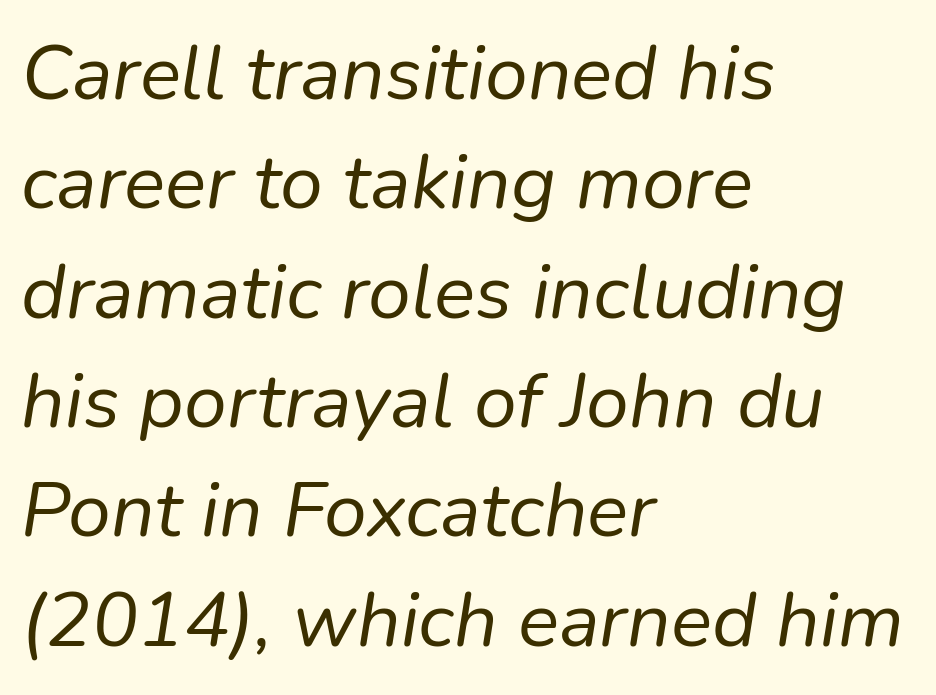
The image shows 77 px regular-weight type, italic (leaning right); set left-aligned, normal line spacing (1.42x), normal letter spacing, not underlined; low stroke contrast and a medium x-height.
